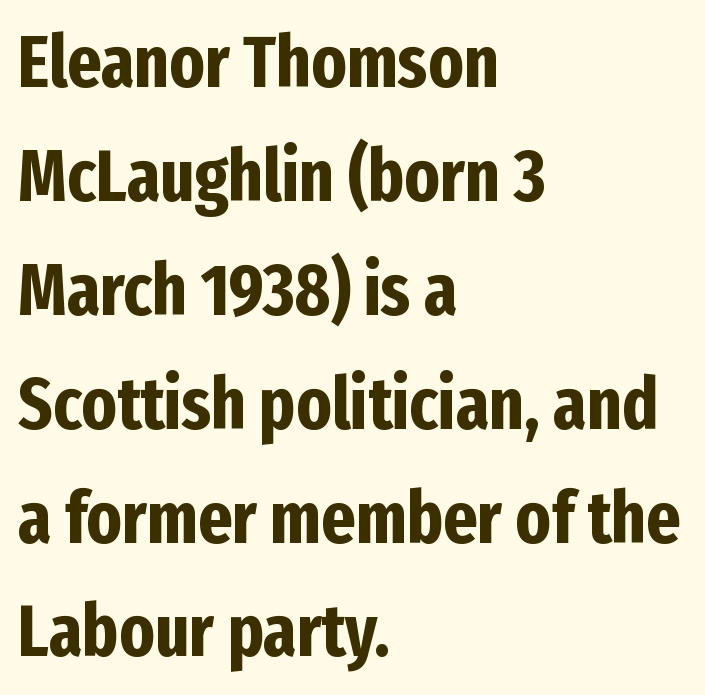
{"serif": "no", "italic": "no", "bold": "yes", "weight": "bold", "width": "condensed", "stroke_contrast": "low", "x_height": "medium", "monospaced": "no", "underline": "no", "align": "left", "line_spacing": "normal", "line_spacing_ratio": 1.56, "letter_spacing": "normal", "letter_spacing_em": 0.0, "glyph_px": 73}
